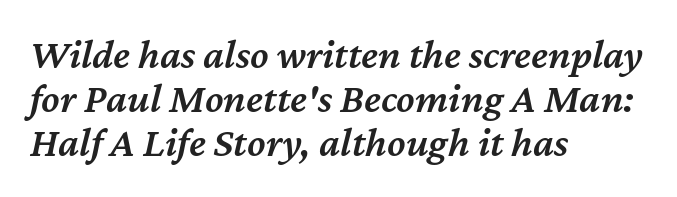
Q: Is the text bold? A: Semi-bold.
Q: Is the text italic (slanted)? A: Yes, it leans right by about 12 degrees.
Q: Is the text underlined? A: No.
Q: How is the paragraph aligned? A: Left-aligned.
Q: Is the spacing between letters normal or unusually wide? A: Normal.
Q: Is the spacing between lines tight, normal or loose? A: Tight.
Q: Width (condensed, normal, or wide)? A: Normal.
Q: Stroke contrast? A: Medium.
Q: x-height? A: Medium.
Q: Monospaced? A: No.
